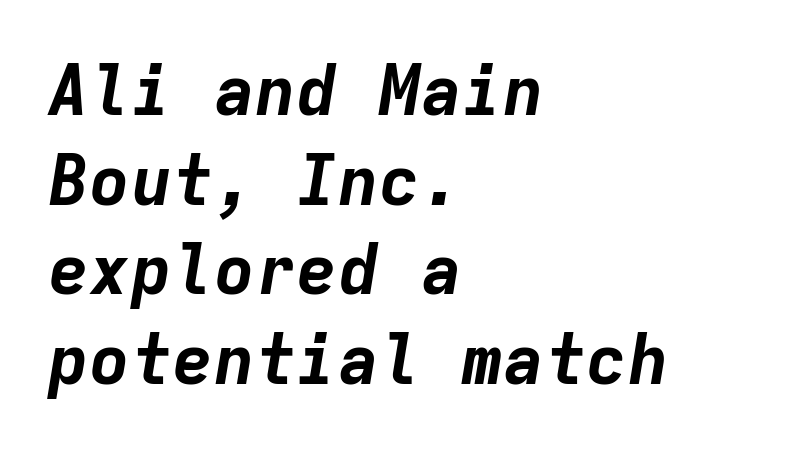
The image shows 69 px bold type, italic (leaning right), monospaced; set left-aligned, normal line spacing (1.3x), normal letter spacing, not underlined; low stroke contrast and a medium x-height.
